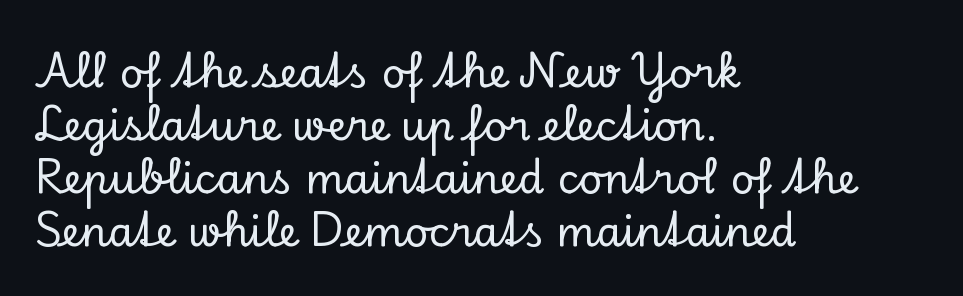
The compositor pushed each line to the left boundary. It's the straight-up-and-down kind of type. A typesetter would call this proportional, since set widths differ per character.
